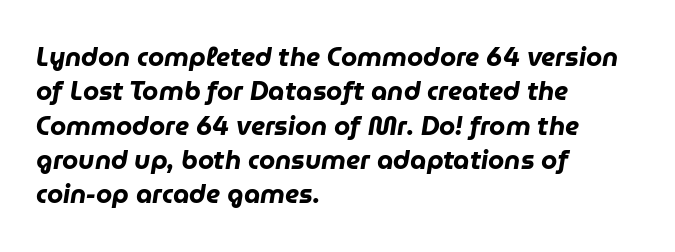
{"italic": "yes", "lean": "right", "slant_degrees": 9, "bold": "yes", "underline": "no", "align": "left", "line_spacing": "normal", "line_spacing_ratio": 1.32, "letter_spacing": "normal", "letter_spacing_em": 0.0, "glyph_px": 26}
